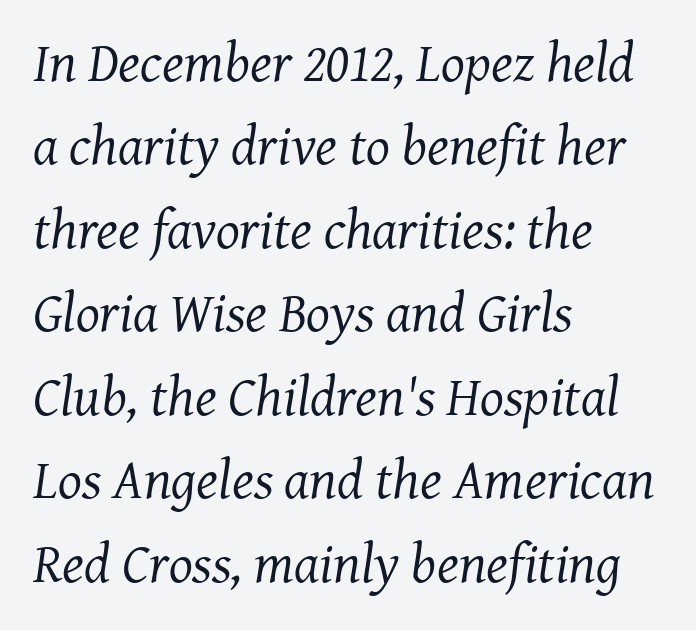
Q: Is the text bold? A: No.
Q: Is the text italic (slanted)? A: Yes, it leans right by about 7 degrees.
Q: Is the typeface a serif or a sans-serif typeface? A: Serif.
Q: Is the text underlined? A: No.
Q: How is the paragraph aligned? A: Left-aligned.
Q: Is the spacing between letters normal or unusually wide? A: Normal.
Q: Is the spacing between lines tight, normal or loose? A: Normal.
Q: Width (condensed, normal, or wide)? A: Normal.
Q: Stroke contrast? A: Medium.
Q: x-height? A: Medium.
Q: Monospaced? A: No.
